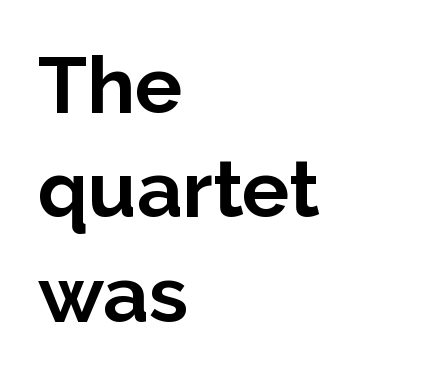
Q: Is the text bold? A: Yes.
Q: Is the text italic (slanted)? A: No, it is upright.
Q: Is the typeface a serif or a sans-serif typeface? A: Sans-serif.
Q: Is the text underlined? A: No.
Q: How is the paragraph aligned? A: Left-aligned.
Q: Is the spacing between letters normal or unusually wide? A: Normal.
Q: Is the spacing between lines tight, normal or loose? A: Normal.
Q: Width (condensed, normal, or wide)? A: Normal.
Q: Stroke contrast? A: Low.
Q: x-height? A: Medium.
Q: Monospaced? A: No.
